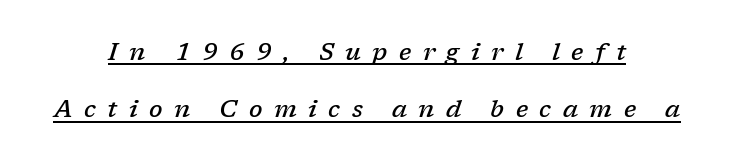
Every row of glyphs is offset so its center matches the block's center. Does the weight exceed regular? Yes, but only to semibold. A typesetter would call this heavily tracked-out type. The designer dialed line spacing up above the default. The sample's only ornament is a line tracing under the words.
